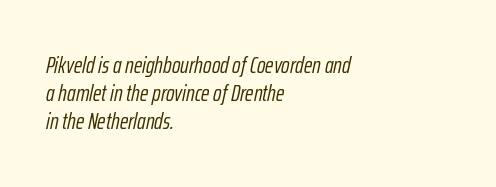
The face looks like a standard text weight, possibly lighter. This is oblique type, the kind used for emphasis or titles. The passage shown is not underscored anywhere. One-word summary of the alignment: left.
